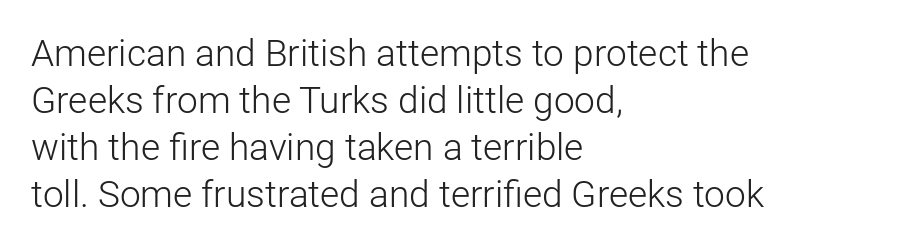
Q: Is the text bold? A: No.
Q: Is the text italic (slanted)? A: No, it is upright.
Q: Is the typeface a serif or a sans-serif typeface? A: Sans-serif.
Q: Is the text underlined? A: No.
Q: How is the paragraph aligned? A: Left-aligned.
Q: Is the spacing between letters normal or unusually wide? A: Normal.
Q: Is the spacing between lines tight, normal or loose? A: Normal.
Q: Width (condensed, normal, or wide)? A: Normal.
Q: Stroke contrast? A: Low.
Q: x-height? A: Medium.
Q: Monospaced? A: No.
